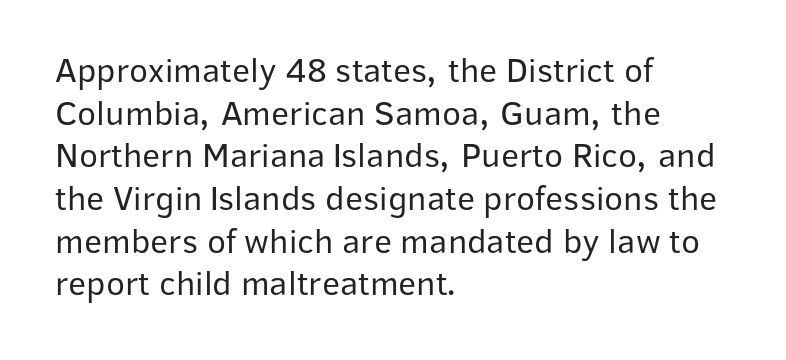
Q: Is the text bold? A: No.
Q: Is the text italic (slanted)? A: No, it is upright.
Q: Is the typeface a serif or a sans-serif typeface? A: Sans-serif.
Q: Is the text underlined? A: No.
Q: How is the paragraph aligned? A: Left-aligned.
Q: Is the spacing between letters normal or unusually wide? A: Normal.
Q: Width (condensed, normal, or wide)? A: Normal.
Q: Stroke contrast? A: Low.
Q: x-height? A: Medium.
Q: Monospaced? A: No.
